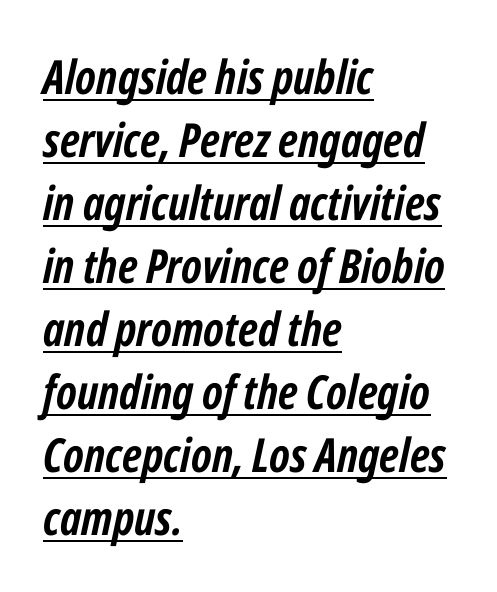
This is heavy type, rendered in bold. These lines are rendered in a variable-pitch font. Caption: multi-line text, flush left, ragged right. Standard letterfit; no display-style spreading of the glyphs.
